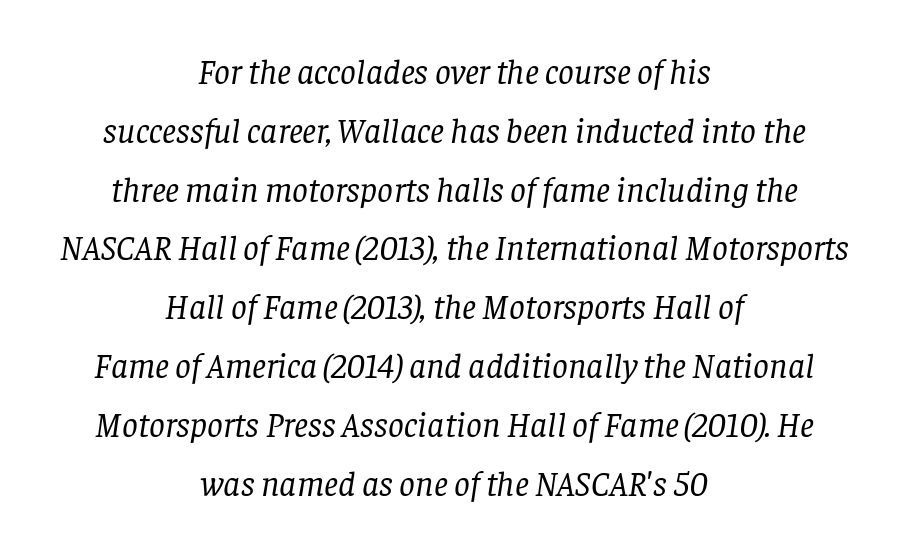
Q: Is the text bold? A: No.
Q: Is the text italic (slanted)? A: Yes, it leans right by about 8 degrees.
Q: Is the typeface a serif or a sans-serif typeface? A: Serif.
Q: Is the text underlined? A: No.
Q: How is the paragraph aligned? A: Centered.
Q: Is the spacing between letters normal or unusually wide? A: Normal.
Q: Is the spacing between lines tight, normal or loose? A: Normal.
Q: Width (condensed, normal, or wide)? A: Normal.
Q: Stroke contrast? A: Low.
Q: x-height? A: Large.
Q: Monospaced? A: No.
